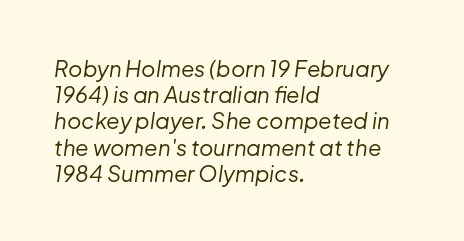
Q: Is the text bold? A: No.
Q: Is the text italic (slanted)? A: Yes, it leans right by about 8 degrees.
Q: Is the text underlined? A: No.
Q: How is the paragraph aligned? A: Left-aligned.
Q: Is the spacing between letters normal or unusually wide? A: Normal.
